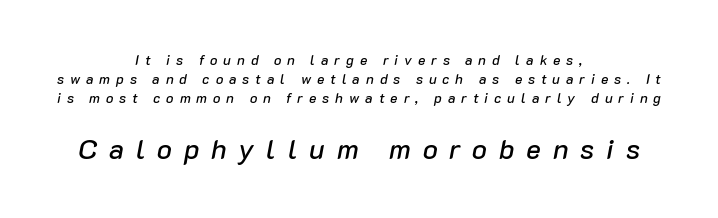
Quick note: interline space is typical. The face used here is proportionally spaced, like ordinary book or web type. Typeset on center — no edge is straight. The rendering enlarges the type as you move from the upper chunk to the lower.
